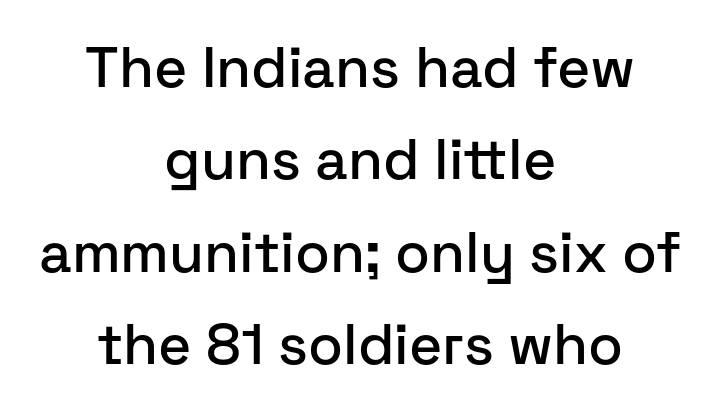
Q: Is the text italic (slanted)? A: No, it is upright.
Q: Is the typeface a serif or a sans-serif typeface? A: Sans-serif.
Q: Is the text underlined? A: No.
Q: How is the paragraph aligned? A: Centered.
Q: Is the spacing between letters normal or unusually wide? A: Normal.
Q: Is the spacing between lines tight, normal or loose? A: Normal.
Q: Width (condensed, normal, or wide)? A: Normal.
Q: Stroke contrast? A: Low.
Q: x-height? A: Medium.
Q: Monospaced? A: No.
